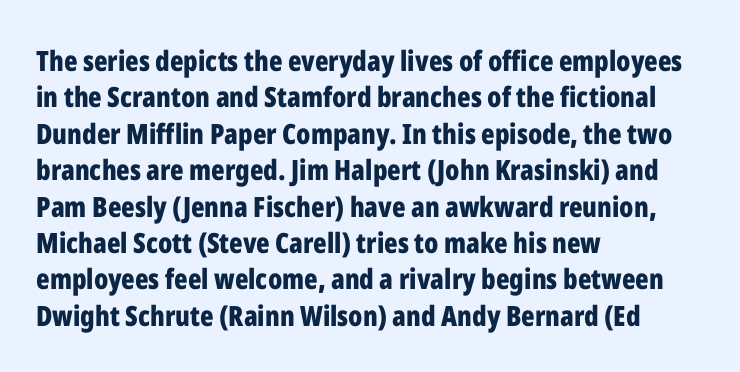
{"serif": "no", "italic": "no", "bold": "yes", "weight": "bold", "width": "condensed", "stroke_contrast": "low", "x_height": "medium", "monospaced": "no", "underline": "no", "align": "left", "line_spacing": "normal", "line_spacing_ratio": 1.3, "letter_spacing": "normal", "letter_spacing_em": 0.0, "glyph_px": 28}
